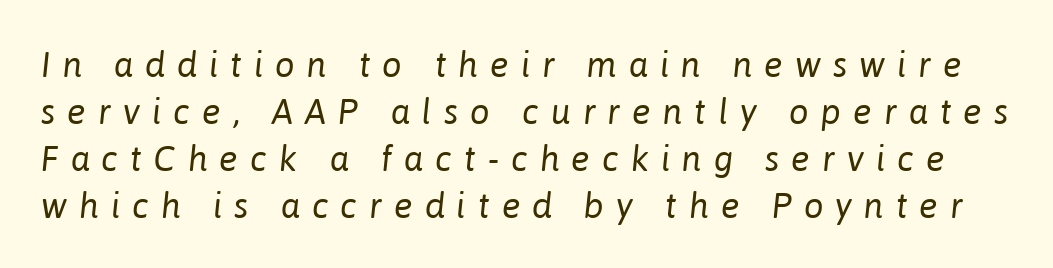
{"italic": "yes", "lean": "right", "slant_degrees": 6, "bold": "no", "weight": "regular", "width": "normal", "stroke_contrast": "low", "x_height": "medium", "monospaced": "no", "underline": "no", "line_spacing": "normal", "line_spacing_ratio": 1.34, "letter_spacing": "wide", "letter_spacing_em": 0.34, "glyph_px": 35}
